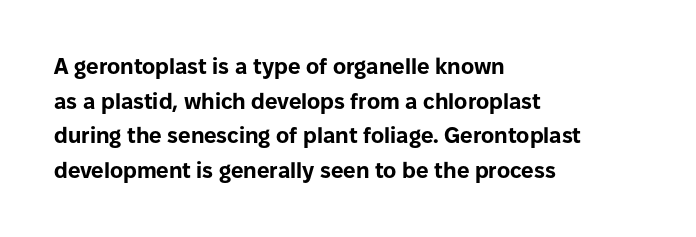
{"italic": "no", "bold": "yes", "underline": "no", "align": "left", "line_spacing": "normal", "line_spacing_ratio": 1.57, "letter_spacing": "normal", "letter_spacing_em": 0.0, "glyph_px": 22}
